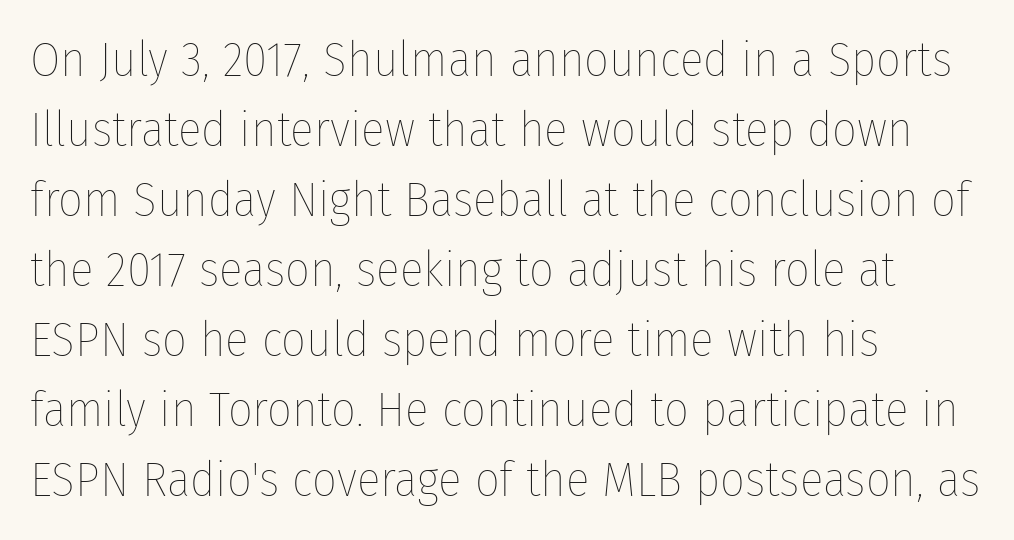
The image shows 49 px thin, condensed type, upright; set left-aligned, normal line spacing (1.43x), normal letter spacing, not underlined; low stroke contrast and a medium x-height.
